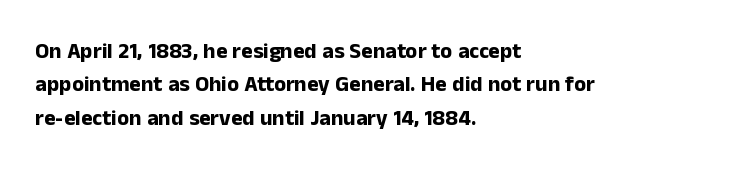
The strip under each line holds only bare page. Between one letter and the next there's only the usual sliver of space. Is there any slant? The stems are plumb. Plenty of ink on the page — the face is bold. Leading matches the norm, producing a regular column.
